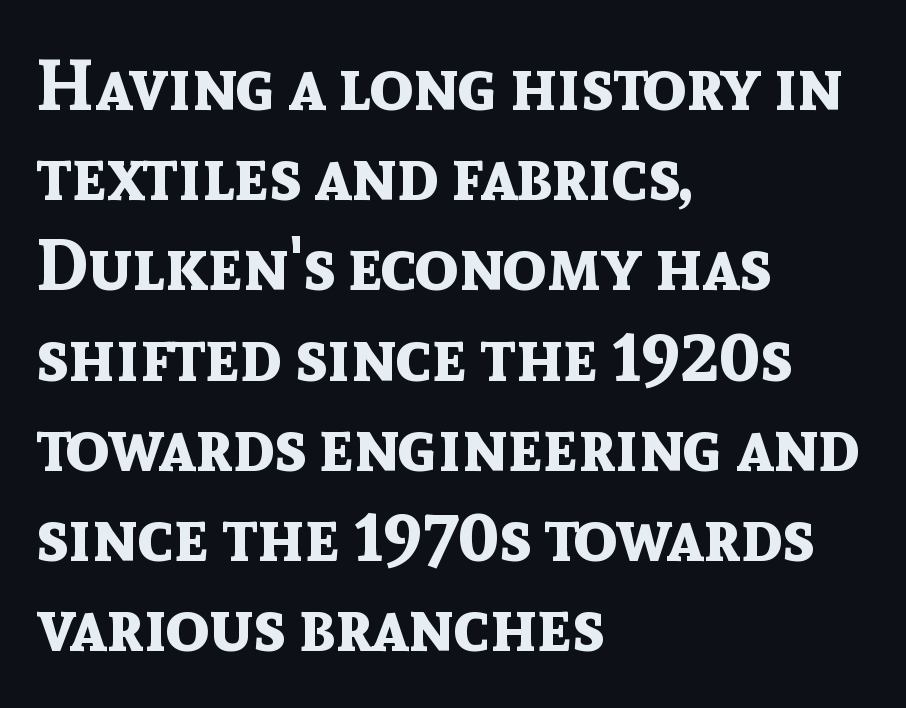
Q: Is the text bold? A: Yes.
Q: Is the text italic (slanted)? A: No, it is upright.
Q: Is the typeface a serif or a sans-serif typeface? A: Sans-serif.
Q: Is the text underlined? A: No.
Q: How is the paragraph aligned? A: Left-aligned.
Q: Is the spacing between letters normal or unusually wide? A: Normal.
Q: Is the spacing between lines tight, normal or loose? A: Normal.
Q: Width (condensed, normal, or wide)? A: Normal.
Q: x-height? A: Medium.
Q: Monospaced? A: No.
